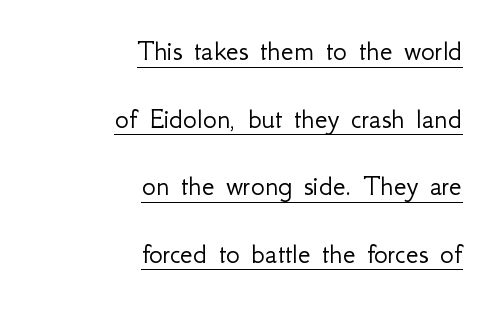
Each letter keeps its own natural width here, so spacing adapts to shape. Grotesque or geometric, the face here clearly has no serifs. The sample's only ornament is a line tracing under the words. You could call the tracking neutral — neither tight nor loose.
